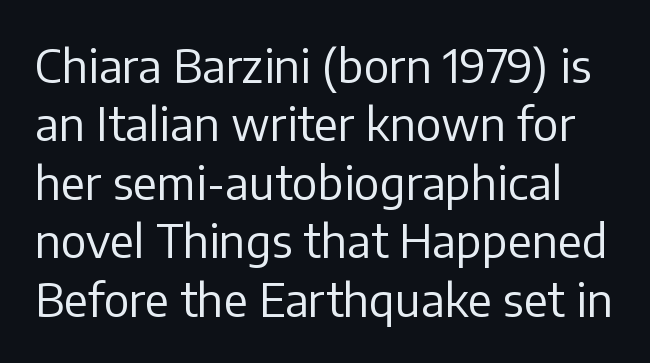
Q: Is the text bold? A: No.
Q: Is the text italic (slanted)? A: No, it is upright.
Q: Is the typeface a serif or a sans-serif typeface? A: Sans-serif.
Q: Is the text underlined? A: No.
Q: Is the spacing between letters normal or unusually wide? A: Normal.
Q: Is the spacing between lines tight, normal or loose? A: Normal.
Q: Width (condensed, normal, or wide)? A: Normal.
Q: Stroke contrast? A: Low.
Q: x-height? A: Medium.
Q: Monospaced? A: No.
